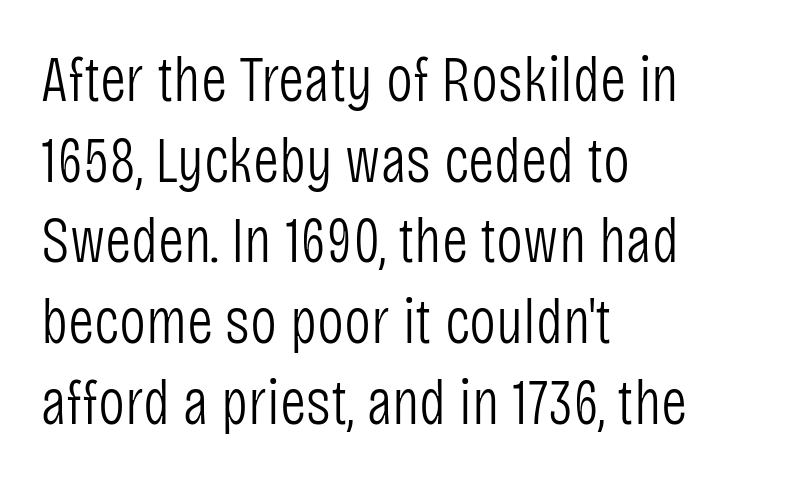
The image shows 64 px light, condensed sans-serif type, upright; set left-aligned, normal line spacing (1.26x), normal letter spacing, not underlined; low stroke contrast and a large x-height.
